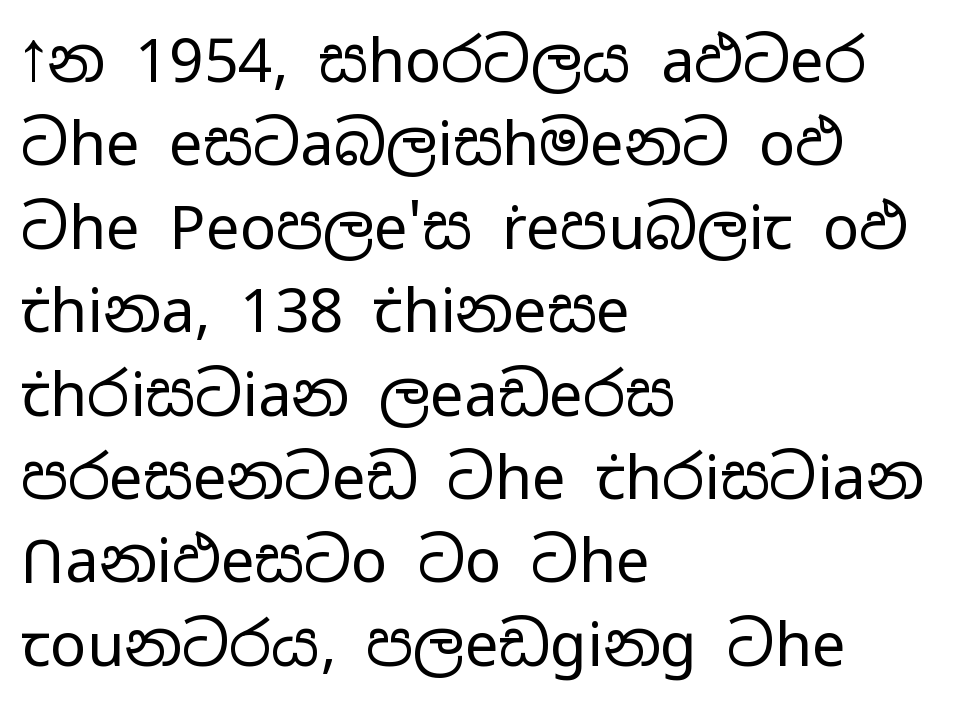
The image shows 60 px regular-weight, wide sans-serif type, upright; set left-aligned, normal line spacing (1.39x), normal letter spacing, not underlined; low stroke contrast and a medium x-height.
